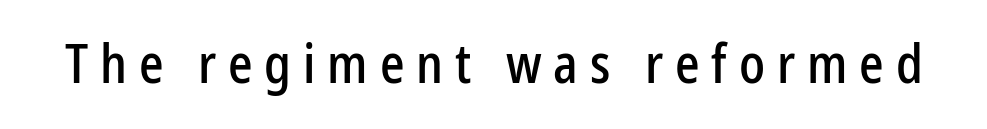
Caption: expanded tracking, letters set apart. Looks like regular typesetting: each glyph gets only the width it needs. Typographically, this falls in the sans-serif category. Upright lettering throughout. Check under the words: just untouched page.
